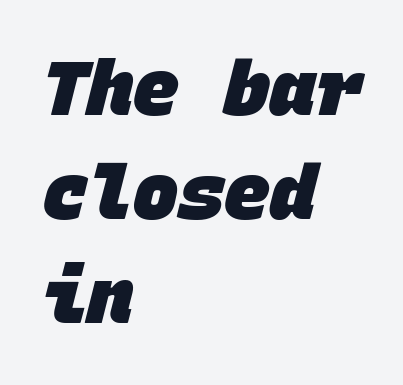
What kind of face is this? One without serifs — a sans. The line-height multiplier appears to be the usual default. Horizontally, the lines are justified to the leading edge only. The type is set solid horizontally, with unmodified tracking.
